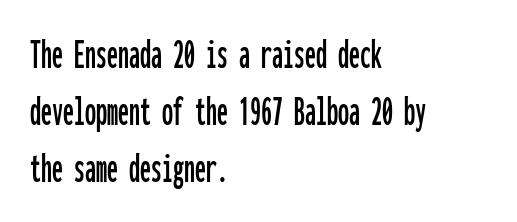
A typesetter would call this monospace, since all characters share one set width. A typesetter would mark this as roman, not italic. Whoever set this chose a conventional vertical rhythm. Each line starts at the same left margin while the right side varies. No extra tracking has been applied to these lines.
